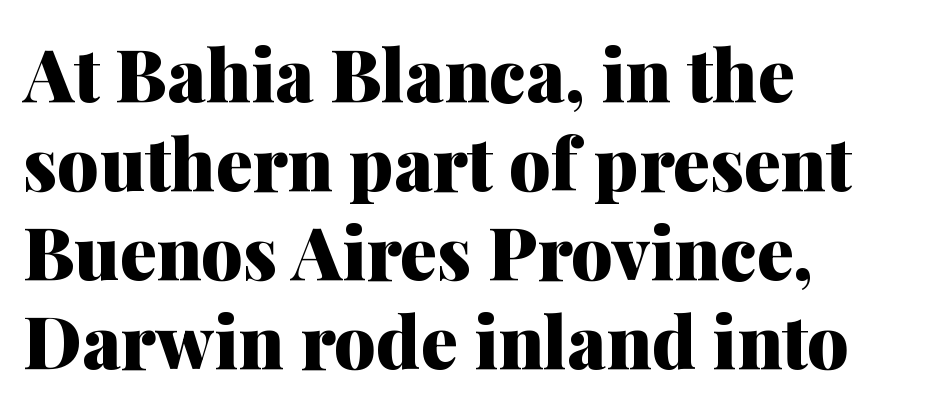
Q: Is the text bold? A: Yes.
Q: Is the text italic (slanted)? A: No, it is upright.
Q: Is the typeface a serif or a sans-serif typeface? A: Serif.
Q: Is the text underlined? A: No.
Q: How is the paragraph aligned? A: Left-aligned.
Q: Is the spacing between letters normal or unusually wide? A: Normal.
Q: Width (condensed, normal, or wide)? A: Normal.
Q: Stroke contrast? A: Medium.
Q: x-height? A: Medium.
Q: Monospaced? A: No.
